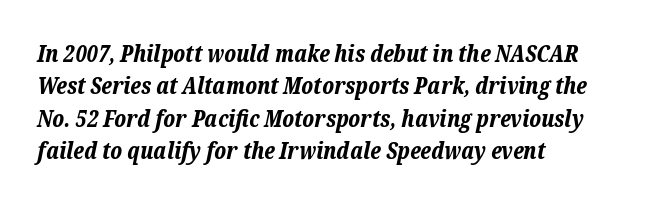
The image shows 23 px bold type, italic (leaning right); set left-aligned, normal line spacing (1.41x), normal letter spacing, not underlined.
